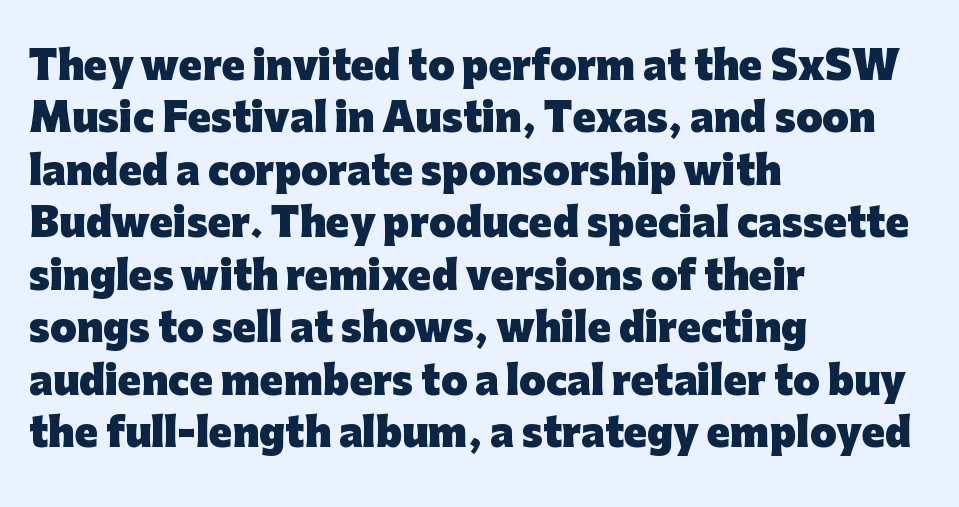
The image shows 38 px heavy sans-serif type, upright; set left-aligned, normal line spacing (1.38x), normal letter spacing, not underlined; low stroke contrast and a medium x-height.
